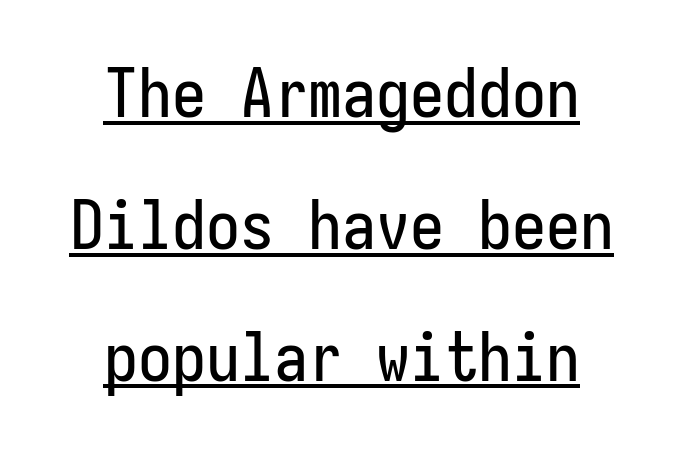
Q: Is the text italic (slanted)? A: No, it is upright.
Q: Is the typeface a serif or a sans-serif typeface? A: Sans-serif.
Q: Is the text underlined? A: Yes.
Q: How is the paragraph aligned? A: Centered.
Q: Is the spacing between letters normal or unusually wide? A: Normal.
Q: Is the spacing between lines tight, normal or loose? A: Loose.
Q: Width (condensed, normal, or wide)? A: Condensed.
Q: Stroke contrast? A: Low.
Q: x-height? A: Medium.
